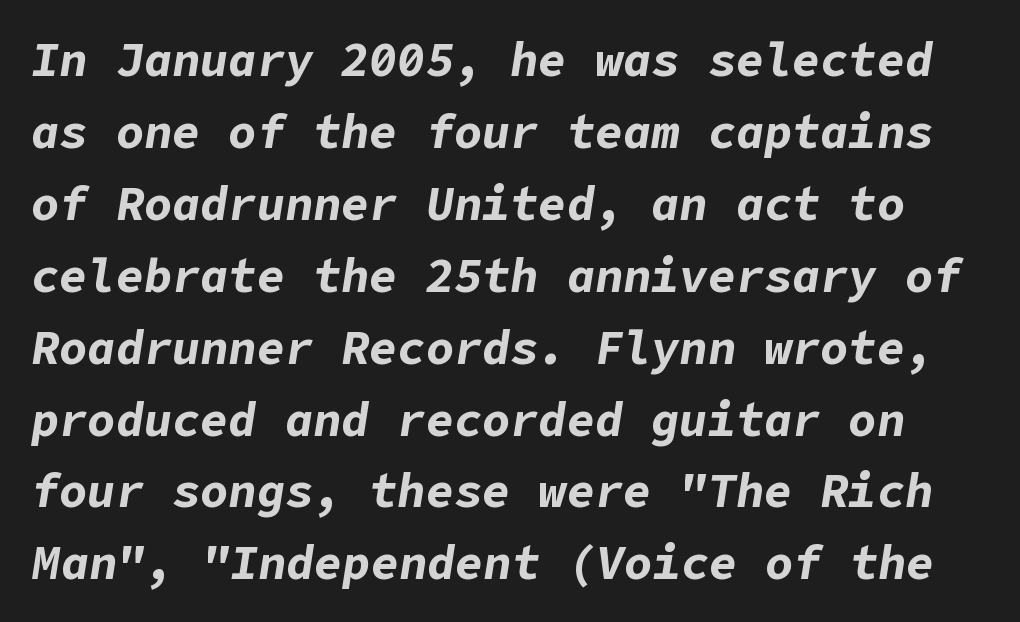
Words float on clear page, feet unadorned. Evenly set lines give the paragraph a standard silhouette. In terms of letterspacing, this is plain default setting. A typesetter would mark this as italic. Look at the stroke-to-counter ratio: heavy, a bold.
